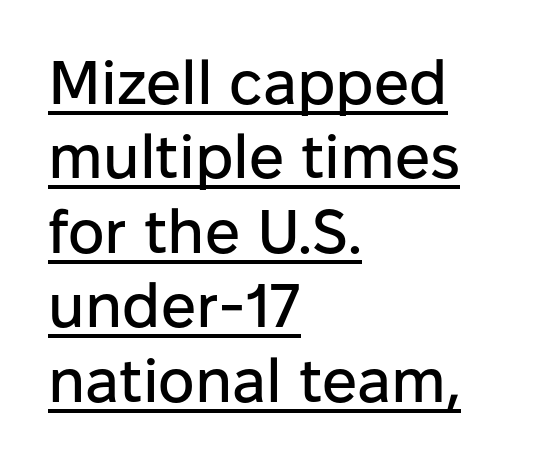
{"serif": "no", "italic": "no", "width": "normal", "stroke_contrast": "low", "x_height": "medium", "monospaced": "no", "underline": "yes", "align": "left", "line_spacing_ratio": 1.2, "letter_spacing": "normal", "letter_spacing_em": 0.0, "glyph_px": 62}
